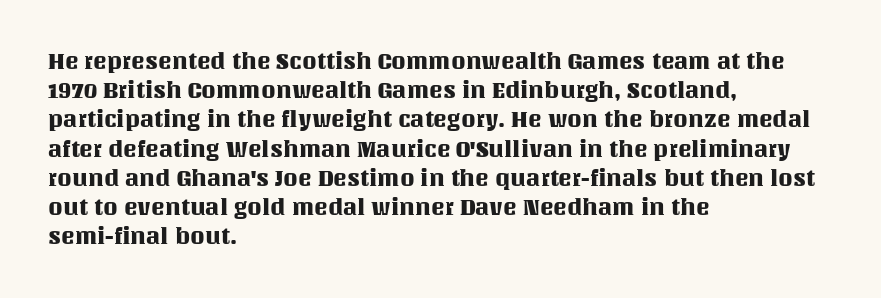
The image shows 23 px text type, upright; set left-aligned, normal line spacing (1.27x), normal letter spacing, not underlined.
